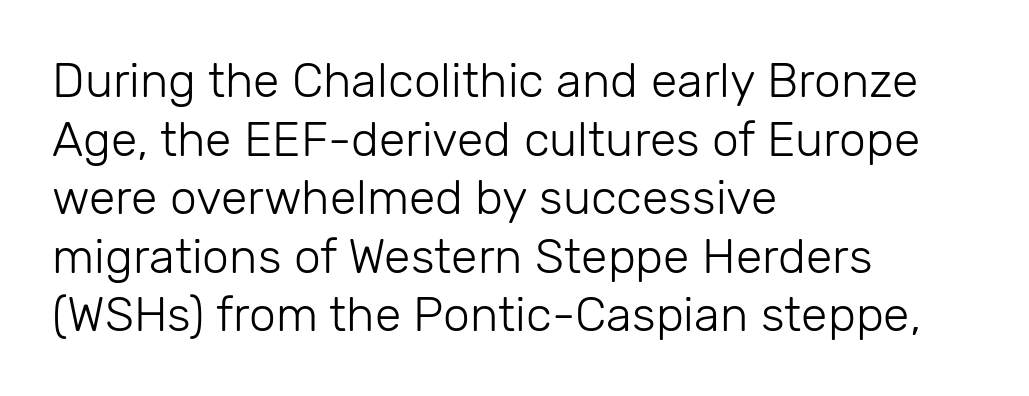
Short note: letters normally spaced. The passage shown is not bold in any degree. Looks like regular typesetting: each glyph gets only the width it needs. A typesetter would label this face a sans.
